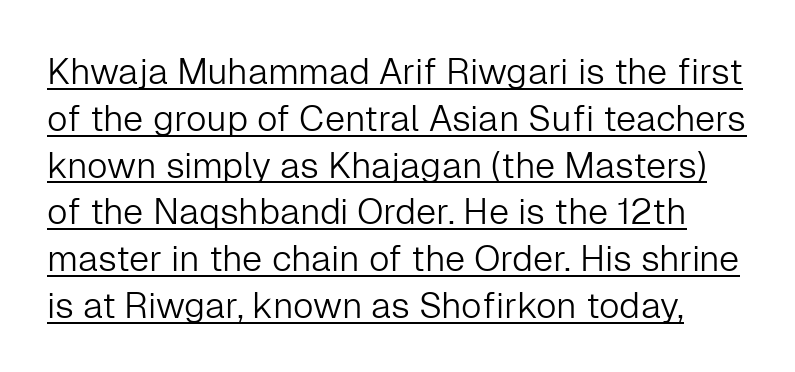
Q: Is the text bold? A: No.
Q: Is the text italic (slanted)? A: No, it is upright.
Q: Is the typeface a serif or a sans-serif typeface? A: Sans-serif.
Q: Is the text underlined? A: Yes.
Q: Is the spacing between letters normal or unusually wide? A: Normal.
Q: Is the spacing between lines tight, normal or loose? A: Normal.
Q: Width (condensed, normal, or wide)? A: Normal.
Q: Stroke contrast? A: Low.
Q: x-height? A: Medium.
Q: Monospaced? A: No.
